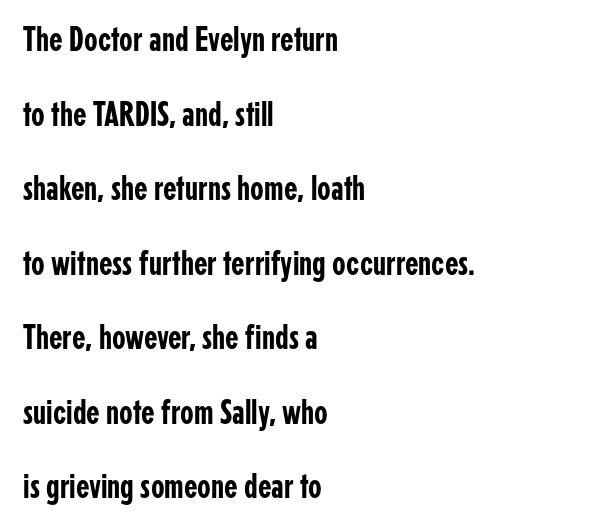
{"serif": "no", "italic": "no", "width": "condensed", "stroke_contrast": "low", "x_height": "medium", "monospaced": "no", "underline": "no", "align": "left", "line_spacing": "loose", "line_spacing_ratio": 2.13, "letter_spacing": "normal", "letter_spacing_em": 0.0, "glyph_px": 35}
